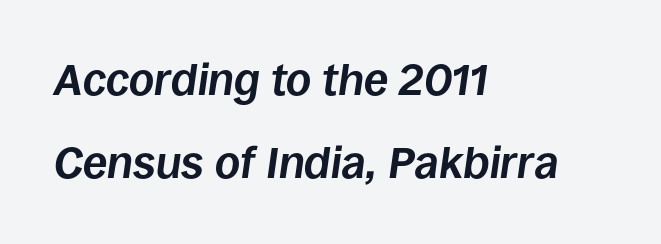
The image shows 44 px bold type, italic (leaning right); set left-aligned, line spacing 1.89x, normal letter spacing, not underlined; low stroke contrast and a large x-height.
